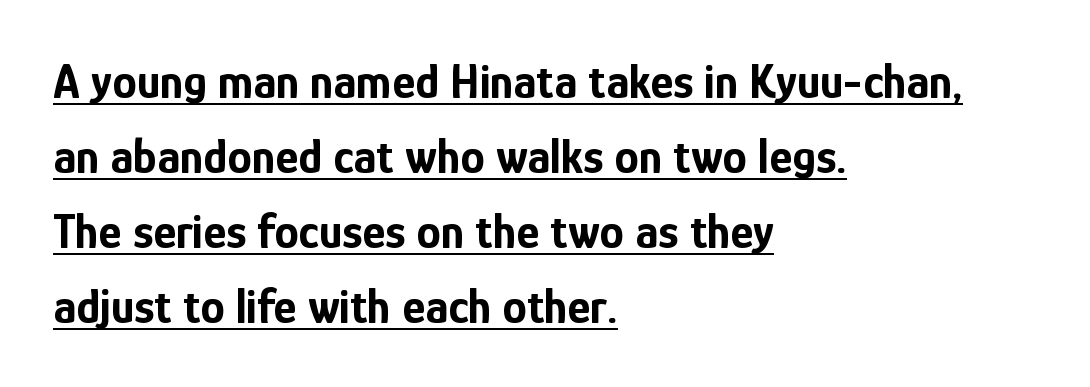
Note: no serifs on the glyphs. One-word summary of the alignment: left. Standard letterfit; no display-style spreading of the glyphs. Emphasis by weight is at full strength: bold. Leading: standard.
